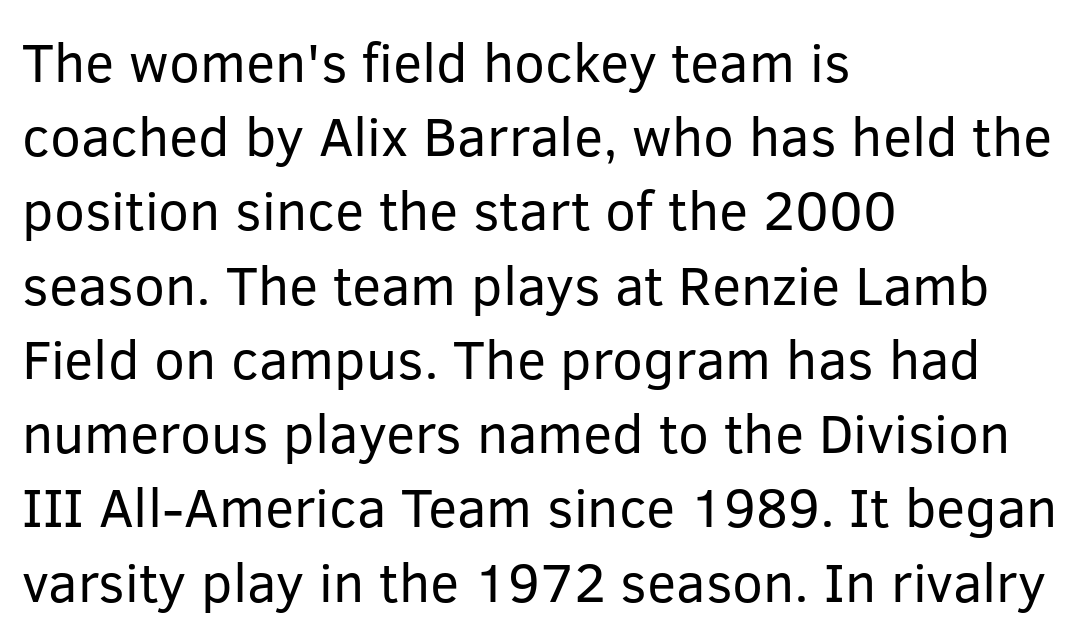
Observe the absence of serifs on each vertical stroke in this sample. Spacing between characters is what you'd get straight out of the box. Character widths vary here, with narrow letters taking less room than wide ones. A quiet, ordinary-to-light weight characterises the typeface. Bare-footed words on every line. Rendered with straight, roman letterforms.
